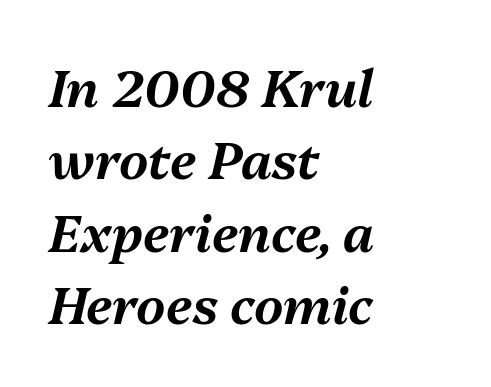
Line beginnings align vertically; line endings do not. Rendered with sloped, italic letterforms. The space beneath each line is pristine and unruled. These lines sit exactly where default settings would place them. Letter spacing: default. Note the varied advance widths — an 'i' is clearly narrower than an 'm'.
